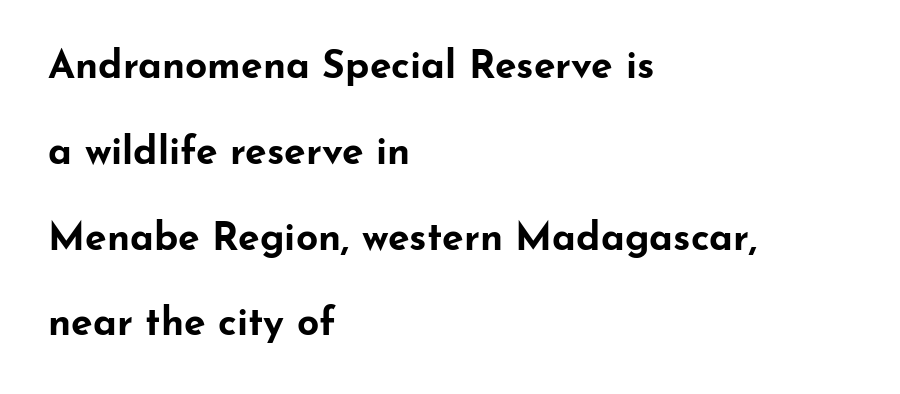
{"serif": "no", "italic": "no", "bold": "yes", "weight": "bold", "width": "wide", "stroke_contrast": "low", "x_height": "small", "monospaced": "no", "underline": "no", "align": "left", "line_spacing": "loose", "line_spacing_ratio": 2.2, "letter_spacing": "normal", "letter_spacing_em": 0.0, "glyph_px": 39}
